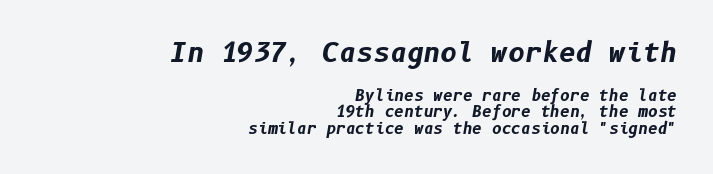
Q: Is the text bold? A: Yes.
Q: Is the text italic (slanted)? A: Yes, it leans right by about 10 degrees.
Q: Is the text underlined? A: No.
Q: How is the paragraph aligned? A: Right-aligned.
Q: Is the spacing between letters normal or unusually wide? A: Normal.
Q: Is the spacing between lines tight, normal or loose? A: Tight.
Q: Which block of text is set in a larger size, the first (top) or the second (bottom)? A: The first (top) one.
